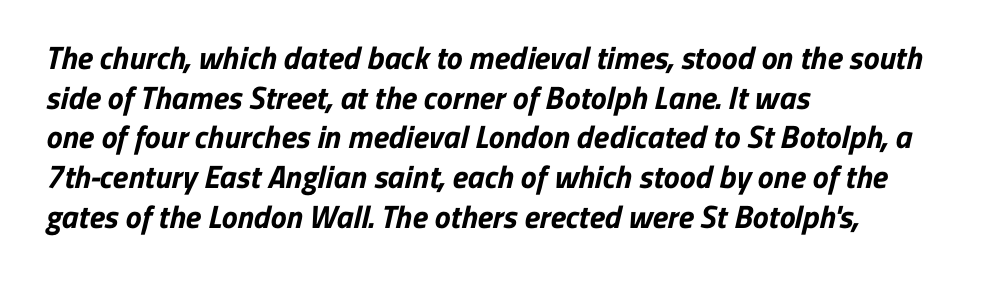
Q: Is the text bold? A: Yes.
Q: Is the typeface a serif or a sans-serif typeface? A: Sans-serif.
Q: Is the text underlined? A: No.
Q: How is the paragraph aligned? A: Left-aligned.
Q: Is the spacing between letters normal or unusually wide? A: Normal.
Q: Width (condensed, normal, or wide)? A: Normal.
Q: Stroke contrast? A: Low.
Q: x-height? A: Medium.
Q: Monospaced? A: No.
